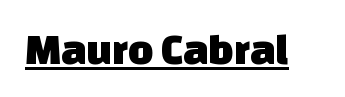
{"serif": "no", "width": "normal", "stroke_contrast": "low", "x_height": "large", "monospaced": "no", "underline": "yes", "letter_spacing": "normal", "letter_spacing_em": 0.0, "glyph_px": 44}
